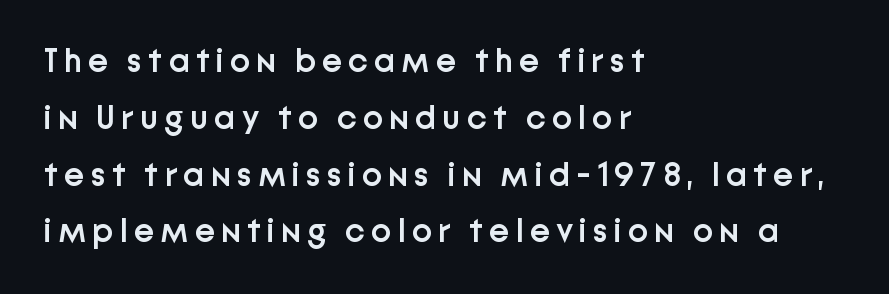
Q: Is the text bold? A: Semi-bold.
Q: Is the text italic (slanted)? A: No, it is upright.
Q: Is the typeface a serif or a sans-serif typeface? A: Sans-serif.
Q: Is the text underlined? A: No.
Q: How is the paragraph aligned? A: Left-aligned.
Q: Is the spacing between lines tight, normal or loose? A: Normal.
Q: Width (condensed, normal, or wide)? A: Normal.
Q: Stroke contrast? A: Low.
Q: x-height? A: Medium.
Q: Monospaced? A: No.
